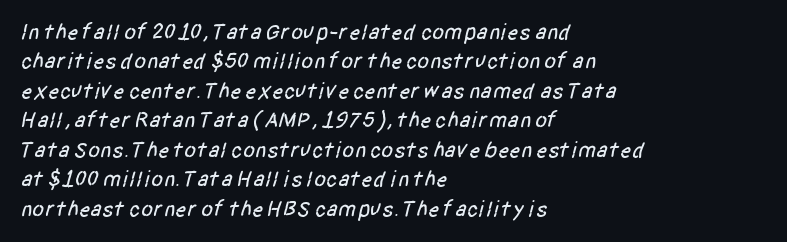
Q: Is the text underlined? A: No.
Q: How is the paragraph aligned? A: Left-aligned.
Q: Is the spacing between letters normal or unusually wide? A: Normal.
Q: Is the spacing between lines tight, normal or loose? A: Normal.
